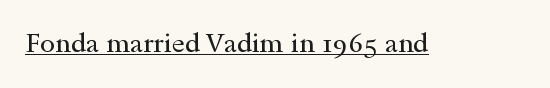
Vertical stems look standard width or narrower in stroke. This sample carries an underscore along the baseline area. Notice how the stems are strictly vertical — no italics here. Spacing between characters is what you'd get straight out of the box.
